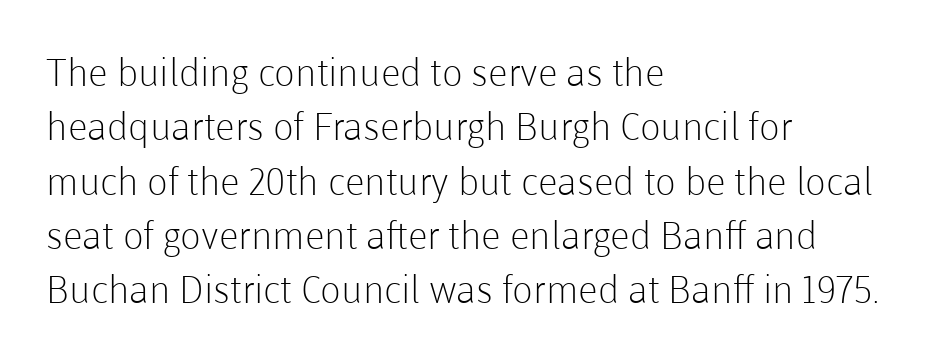
The image shows 38 px light sans-serif type, upright; set left-aligned, normal line spacing (1.43x), normal letter spacing, not underlined; low stroke contrast and a medium x-height.
